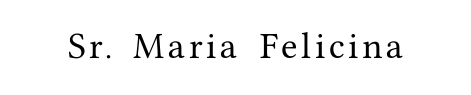
Posture: vertical. The area under the type is left untouched. This is serif lettering, the kind often seen in printed books. A typesetter would call this proportional, since set widths differ per character.
